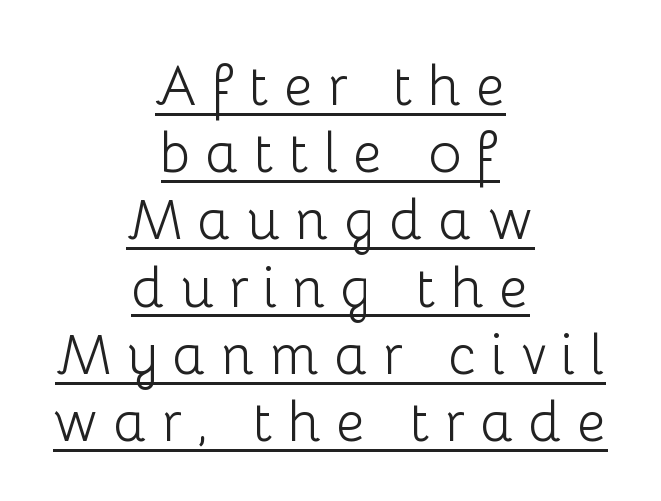
{"serif": "no", "italic": "no", "bold": "no", "weight": "light", "width": "normal", "stroke_contrast": "low", "x_height": "medium", "monospaced": "no", "underline": "yes", "align": "center", "line_spacing_ratio": 1.2, "letter_spacing": "wide", "letter_spacing_em": 0.26, "glyph_px": 56}
